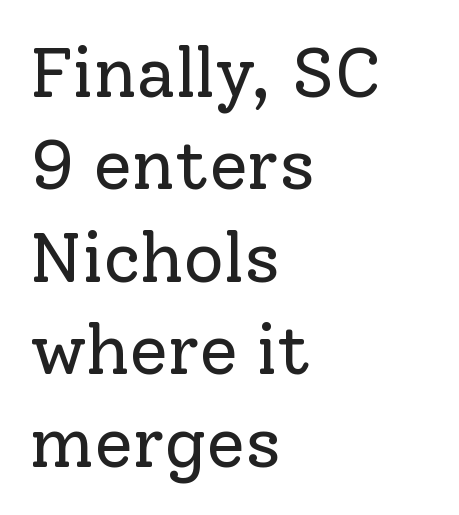
Q: Is the text bold? A: No.
Q: Is the text italic (slanted)? A: No, it is upright.
Q: Is the typeface a serif or a sans-serif typeface? A: Serif.
Q: Is the text underlined? A: No.
Q: How is the paragraph aligned? A: Left-aligned.
Q: Is the spacing between letters normal or unusually wide? A: Normal.
Q: Is the spacing between lines tight, normal or loose? A: Normal.
Q: Width (condensed, normal, or wide)? A: Normal.
Q: Stroke contrast? A: Low.
Q: x-height? A: Medium.
Q: Monospaced? A: No.
